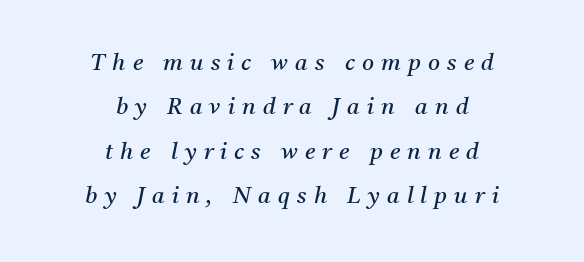
{"italic": "yes", "lean": "right", "slant_degrees": 11, "bold": "no", "underline": "no", "align": "center", "line_spacing": "loose", "line_spacing_ratio": 1.93, "letter_spacing": "wide", "letter_spacing_em": 0.31, "glyph_px": 23}
